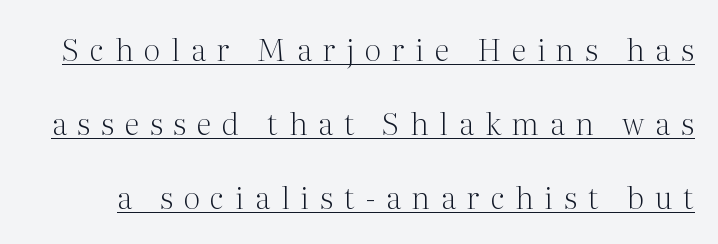
{"serif": "yes", "italic": "no", "bold": "no", "weight": "light", "width": "normal", "stroke_contrast": "medium", "x_height": "medium", "monospaced": "no", "underline": "yes", "line_spacing": "loose", "line_spacing_ratio": 2.39, "letter_spacing": "wide", "letter_spacing_em": 0.35, "glyph_px": 31}
